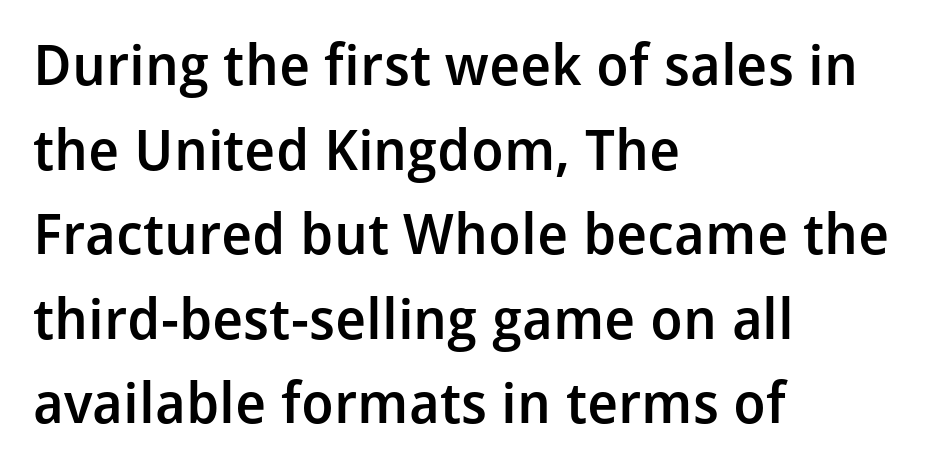
Q: Is the text bold? A: Semi-bold.
Q: Is the text italic (slanted)? A: No, it is upright.
Q: Is the typeface a serif or a sans-serif typeface? A: Sans-serif.
Q: Is the text underlined? A: No.
Q: How is the paragraph aligned? A: Left-aligned.
Q: Is the spacing between letters normal or unusually wide? A: Normal.
Q: Is the spacing between lines tight, normal or loose? A: Normal.
Q: Width (condensed, normal, or wide)? A: Normal.
Q: Stroke contrast? A: Low.
Q: x-height? A: Medium.
Q: Monospaced? A: No.
